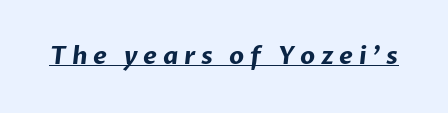
Q: Is the text bold? A: Yes.
Q: Is the text underlined? A: Yes.
Q: Is the spacing between letters normal or unusually wide? A: Unusually wide.
